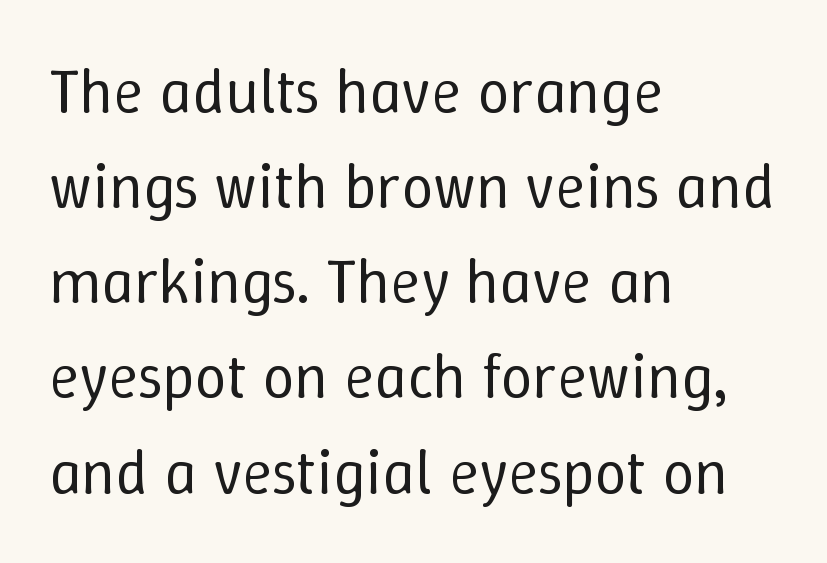
Q: Is the text bold? A: No.
Q: Is the text italic (slanted)? A: No, it is upright.
Q: Is the text underlined? A: No.
Q: How is the paragraph aligned? A: Left-aligned.
Q: Is the spacing between letters normal or unusually wide? A: Normal.
Q: Is the spacing between lines tight, normal or loose? A: Normal.
Q: Width (condensed, normal, or wide)? A: Normal.
Q: Stroke contrast? A: Low.
Q: x-height? A: Medium.
Q: Monospaced? A: No.
